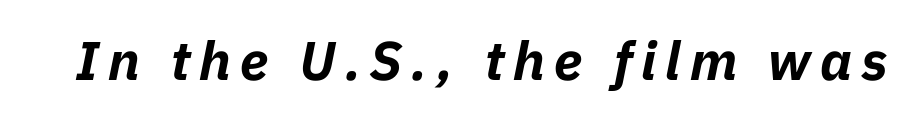
Q: Is the text bold? A: Yes.
Q: Is the text italic (slanted)? A: Yes, it leans right by about 11 degrees.
Q: Is the text underlined? A: No.
Q: Width (condensed, normal, or wide)? A: Normal.
Q: Stroke contrast? A: Low.
Q: x-height? A: Medium.
Q: Monospaced? A: No.
